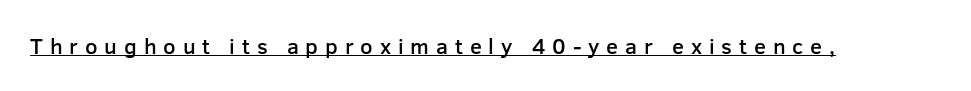
{"italic": "no", "bold": "semi", "underline": "yes", "letter_spacing": "wide", "letter_spacing_em": 0.31, "glyph_px": 22}
